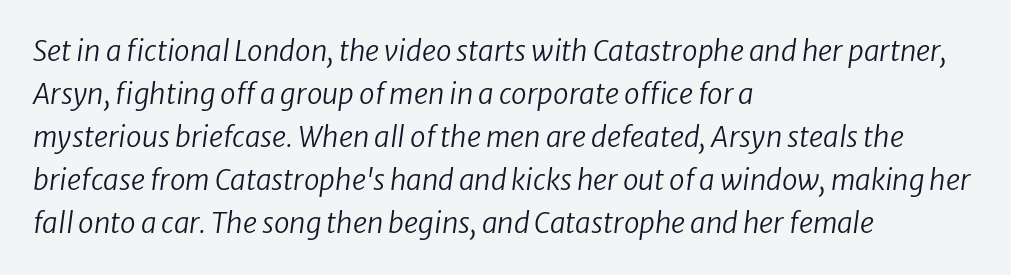
The image shows 28 px regular-weight type, italic (leaning right); set left-aligned, normal line spacing (1.54x), normal letter spacing, not underlined; low stroke contrast and a medium x-height.
